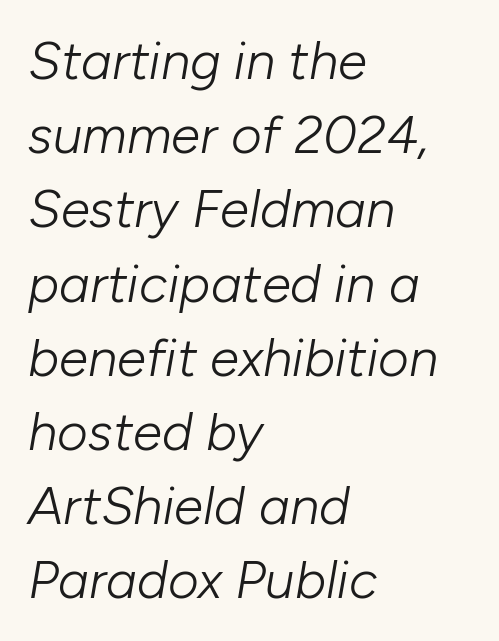
The image shows 53 px light type, italic (leaning right); set left-aligned, normal line spacing (1.4x), normal letter spacing, not underlined; low stroke contrast and a medium x-height.
